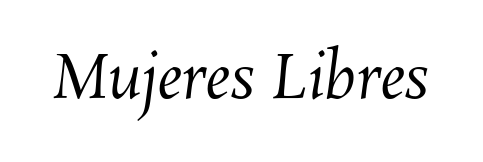
Q: Is the text bold? A: No.
Q: Is the text underlined? A: No.
Q: Is the spacing between letters normal or unusually wide? A: Normal.
Q: Width (condensed, normal, or wide)? A: Normal.
Q: Stroke contrast? A: Medium.
Q: x-height? A: Medium.
Q: Monospaced? A: No.
